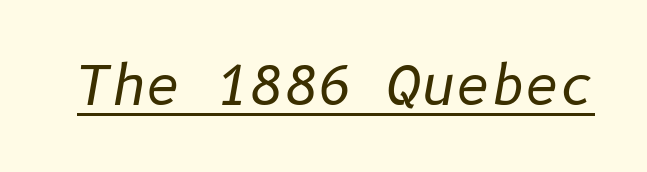
Style check: oblique. The glyphs are accompanied by a horizontal stroke just below them. Spacing between characters is what you'd get straight out of the box. Stroke thickness stays within the range of a standard reading face or lighter.
